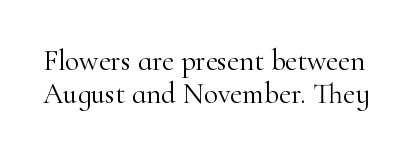
You could not count columns in this text — the font is proportionally spaced. Does the lettering tilt? It doesn't — this is upright. The leading is snug, giving the passage a crowded texture. The words here are not underlined. Nothing heavy about these letters — not bold at all.
